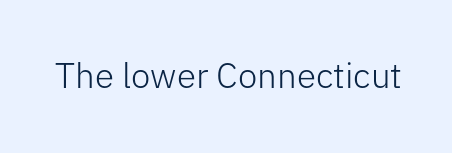
Q: Is the text bold? A: No.
Q: Is the text italic (slanted)? A: No, it is upright.
Q: Is the typeface a serif or a sans-serif typeface? A: Sans-serif.
Q: Is the text underlined? A: No.
Q: Is the spacing between letters normal or unusually wide? A: Normal.
Q: Width (condensed, normal, or wide)? A: Normal.
Q: Stroke contrast? A: Low.
Q: x-height? A: Medium.
Q: Monospaced? A: No.
